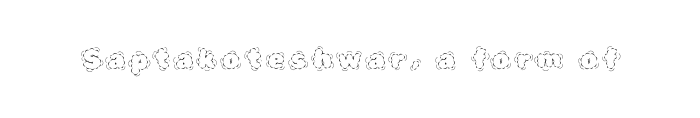
Q: Is the text bold? A: No.
Q: Is the text italic (slanted)? A: No, it is upright.
Q: Is the text underlined? A: No.
Q: Is the spacing between letters normal or unusually wide? A: Unusually wide.
